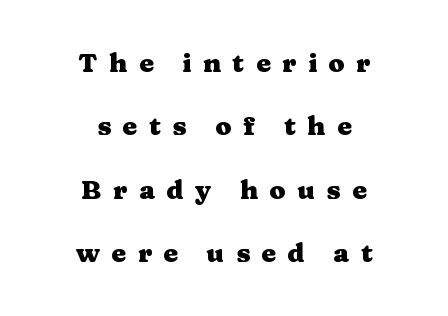
The image shows 26 px bold type, upright; set centered, loose line spacing (2.44x), unusually wide letter spacing (+0.45 em), not underlined.
